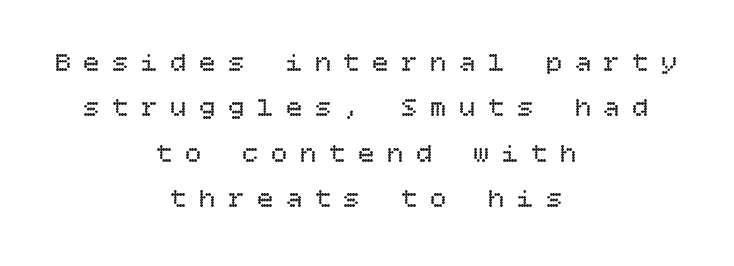
The image shows 27 px text type, upright; set centered, normal line spacing (1.68x), unusually wide letter spacing (+0.47 em), not underlined.
